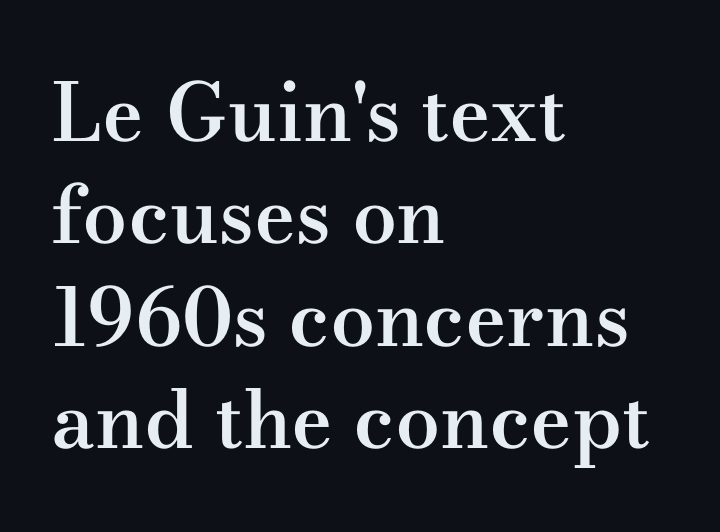
Q: Is the text bold? A: Semi-bold.
Q: Is the text italic (slanted)? A: No, it is upright.
Q: Is the typeface a serif or a sans-serif typeface? A: Serif.
Q: Is the text underlined? A: No.
Q: How is the paragraph aligned? A: Left-aligned.
Q: Is the spacing between letters normal or unusually wide? A: Normal.
Q: Is the spacing between lines tight, normal or loose? A: Normal.
Q: Width (condensed, normal, or wide)? A: Wide.
Q: Stroke contrast? A: Medium.
Q: x-height? A: Small.
Q: Monospaced? A: No.
